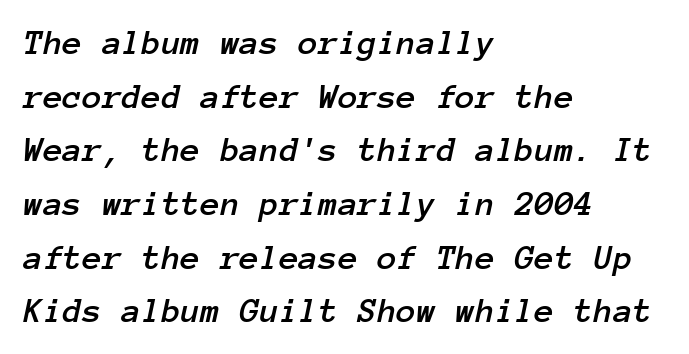
{"italic": "yes", "lean": "right", "slant_degrees": 12, "width": "normal", "stroke_contrast": "low", "x_height": "medium", "monospaced": "yes", "underline": "no", "align": "left", "line_spacing": "normal", "line_spacing_ratio": 1.49, "letter_spacing": "normal", "letter_spacing_em": 0.0, "glyph_px": 36}
